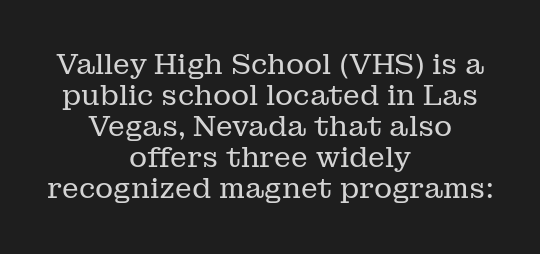
{"serif": "yes", "italic": "no", "bold": "no", "weight": "regular", "width": "normal", "stroke_contrast": "low", "x_height": "medium", "monospaced": "no", "underline": "no", "align": "center", "line_spacing": "tight", "line_spacing_ratio": 1.11, "letter_spacing": "normal", "letter_spacing_em": 0.0, "glyph_px": 28}
